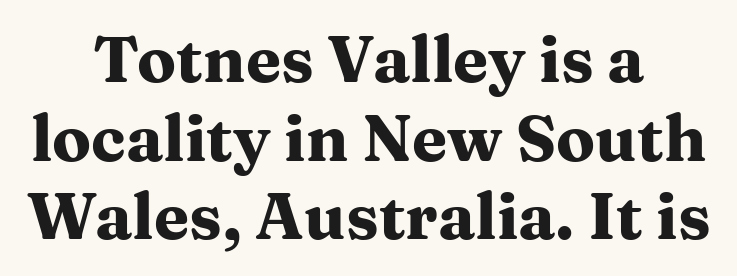
Q: Is the text bold? A: Yes.
Q: Is the text italic (slanted)? A: No, it is upright.
Q: Is the typeface a serif or a sans-serif typeface? A: Serif.
Q: Is the text underlined? A: No.
Q: How is the paragraph aligned? A: Centered.
Q: Is the spacing between letters normal or unusually wide? A: Normal.
Q: Width (condensed, normal, or wide)? A: Wide.
Q: Stroke contrast? A: Medium.
Q: x-height? A: Medium.
Q: Monospaced? A: No.
